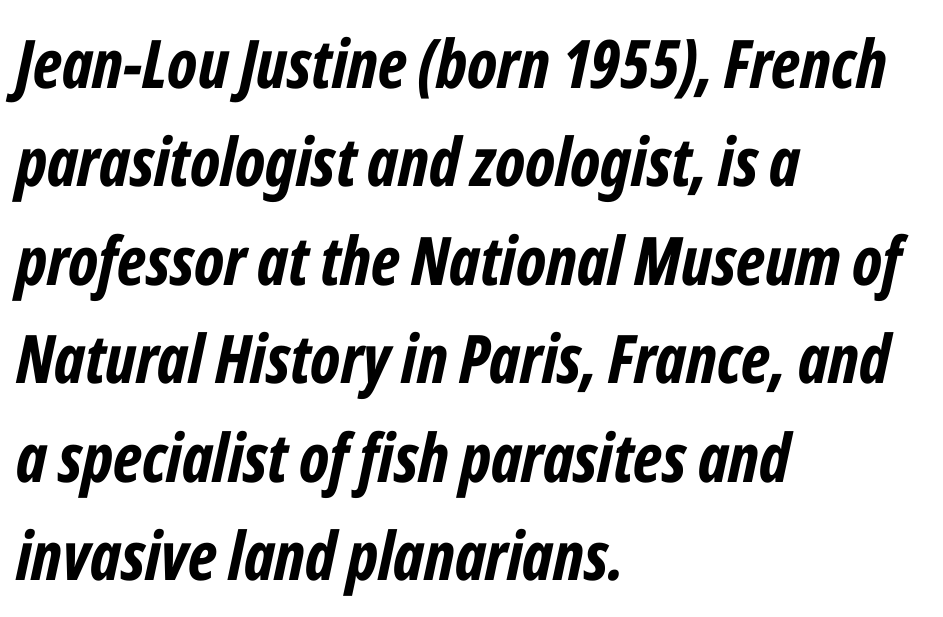
Q: Is the text bold? A: Yes.
Q: Is the text italic (slanted)? A: Yes, it leans right by about 12 degrees.
Q: Is the text underlined? A: No.
Q: How is the paragraph aligned? A: Left-aligned.
Q: Is the spacing between letters normal or unusually wide? A: Normal.
Q: Is the spacing between lines tight, normal or loose? A: Normal.
Q: Width (condensed, normal, or wide)? A: Condensed.
Q: Stroke contrast? A: Low.
Q: x-height? A: Medium.
Q: Monospaced? A: No.
